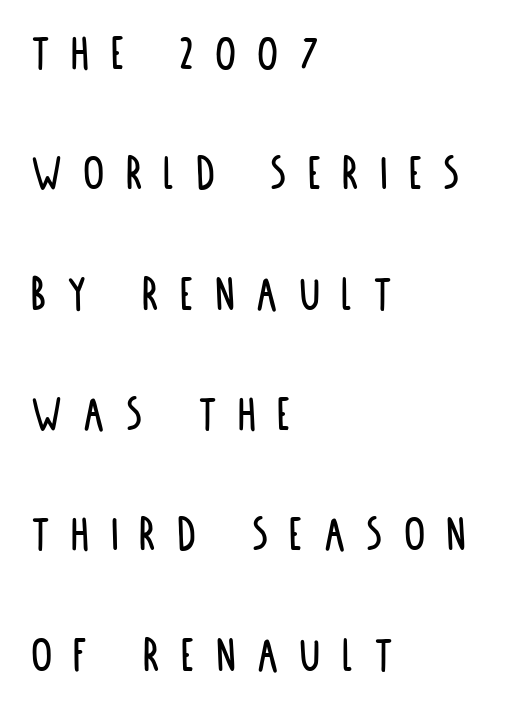
{"serif": "no", "italic": "no", "width": "condensed", "stroke_contrast": "low", "x_height": "large", "monospaced": "no", "underline": "no", "align": "left", "line_spacing": "loose", "line_spacing_ratio": 2.27, "letter_spacing": "wide", "letter_spacing_em": 0.4, "glyph_px": 53}
